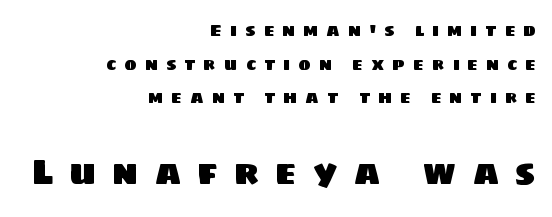
The image shows 34 px sans-serif type; set right-aligned, loose line spacing (1.98x), unusually wide letter spacing (+0.47 em), not underlined; the second (bottom) block is 2.0x larger; low stroke contrast and a large x-height.
